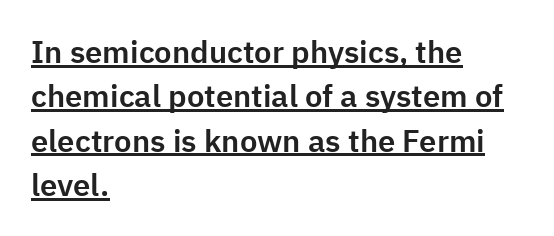
{"serif": "no", "italic": "no", "width": "normal", "stroke_contrast": "low", "x_height": "medium", "monospaced": "no", "underline": "yes", "align": "left", "line_spacing": "normal", "line_spacing_ratio": 1.43, "letter_spacing": "normal", "letter_spacing_em": 0.0, "glyph_px": 31}
